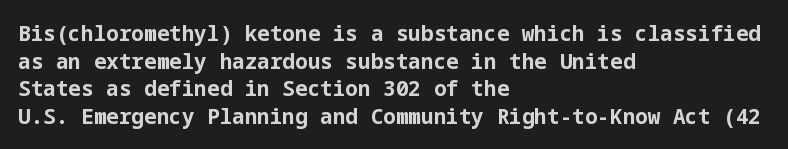
The image shows 21 px bold type, upright; set left-aligned, normal line spacing (1.31x), normal letter spacing, not underlined.
